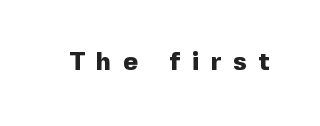
{"italic": "no", "bold": "yes", "underline": "no", "letter_spacing": "wide", "letter_spacing_em": 0.48, "glyph_px": 25}
